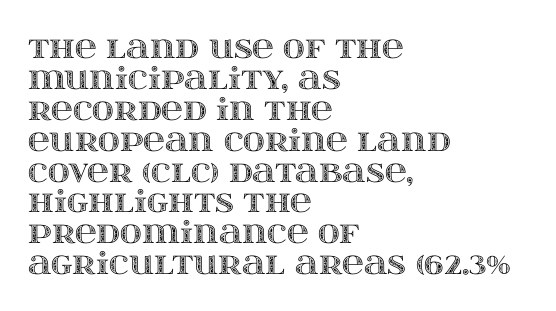
Q: Is the text italic (slanted)? A: No, it is upright.
Q: Is the text underlined? A: No.
Q: How is the paragraph aligned? A: Left-aligned.
Q: Is the spacing between letters normal or unusually wide? A: Normal.
Q: Is the spacing between lines tight, normal or loose? A: Tight.
Q: Width (condensed, normal, or wide)? A: Wide.
Q: x-height? A: Large.
Q: Monospaced? A: No.
